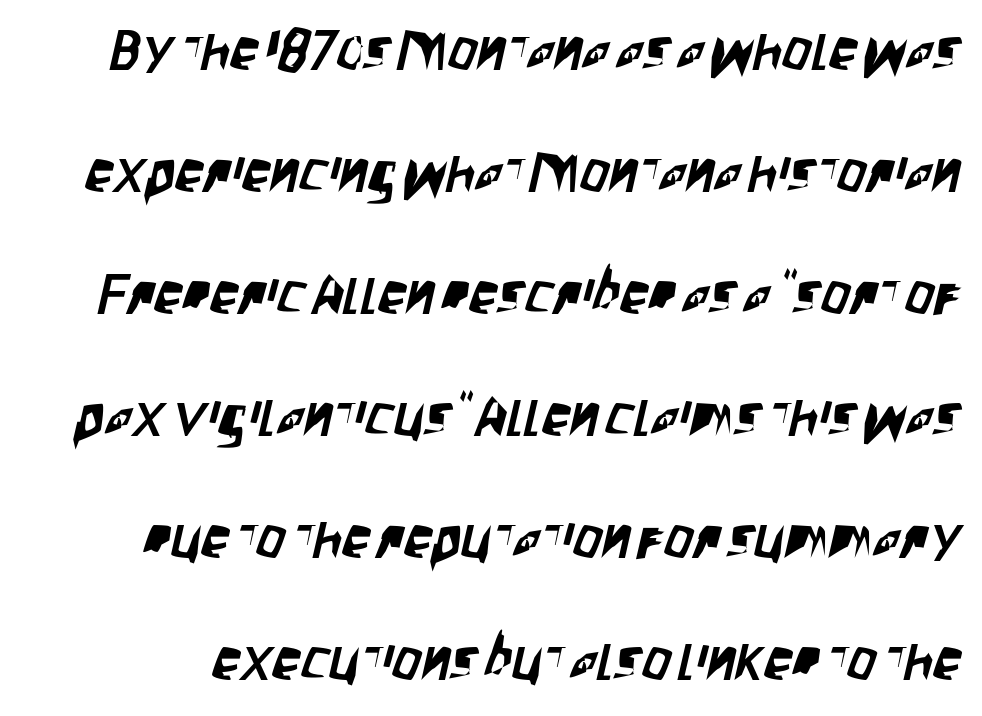
The image shows 57 px condensed sans-serif type; set loose line spacing (2.14x), normal letter spacing, not underlined; low stroke contrast and a large x-height.
